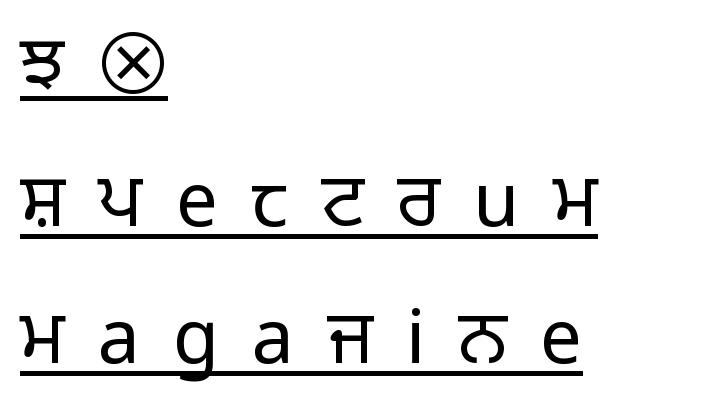
The image shows 75 px light sans-serif type, upright; set left-aligned, line spacing 1.83x, unusually wide letter spacing (+0.44 em), underlined; low stroke contrast and a medium x-height.
